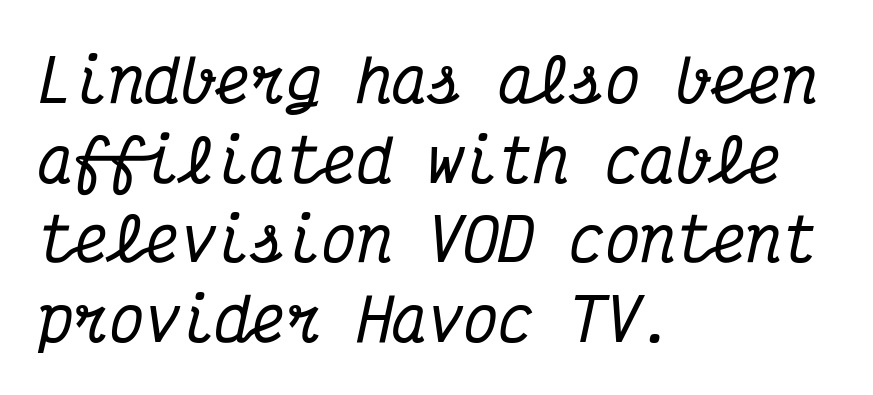
{"serif": "yes", "italic": "yes", "lean": "right", "slant_degrees": 12, "width": "condensed", "stroke_contrast": "medium", "x_height": "medium", "monospaced": "yes", "underline": "no", "align": "left", "line_spacing": "normal", "line_spacing_ratio": 1.35, "letter_spacing": "normal", "letter_spacing_em": 0.0, "glyph_px": 59}
